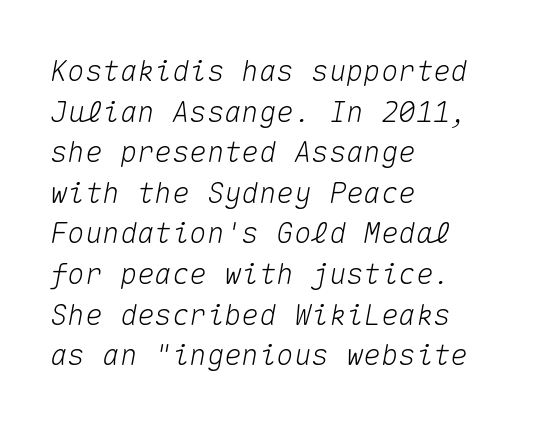
The image shows 29 px text type, italic (leaning right), monospaced; set left-aligned, normal line spacing (1.4x), normal letter spacing, not underlined; medium stroke contrast and a medium x-height.
